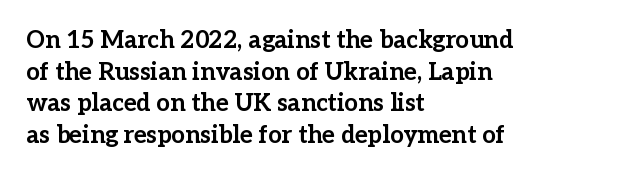
Honestly, the letter spacing is just normal — you wouldn't notice it. One glance says typical: line gaps are just what's usual. These lines stack with their left ends in a neat column. The type sits square on the baseline with zero lean. Descender tails drop into unmarked territory. How heavy is the stroke? Heavy — this is a bold.
